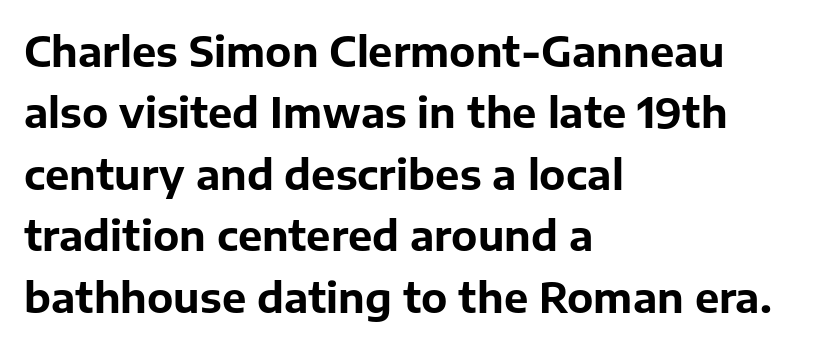
Q: Is the text bold? A: Yes.
Q: Is the text italic (slanted)? A: No, it is upright.
Q: Is the typeface a serif or a sans-serif typeface? A: Sans-serif.
Q: Is the text underlined? A: No.
Q: How is the paragraph aligned? A: Left-aligned.
Q: Is the spacing between letters normal or unusually wide? A: Normal.
Q: Is the spacing between lines tight, normal or loose? A: Normal.
Q: Width (condensed, normal, or wide)? A: Normal.
Q: Stroke contrast? A: Low.
Q: x-height? A: Medium.
Q: Monospaced? A: No.
